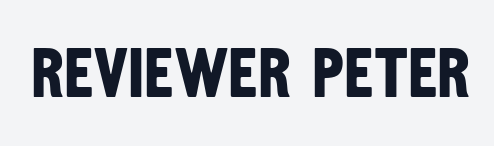
Q: Is the text bold? A: Yes.
Q: Is the typeface a serif or a sans-serif typeface? A: Sans-serif.
Q: Is the text underlined? A: No.
Q: Is the spacing between letters normal or unusually wide? A: Normal.
Q: Width (condensed, normal, or wide)? A: Condensed.
Q: Stroke contrast? A: Low.
Q: x-height? A: Large.
Q: Monospaced? A: No.
